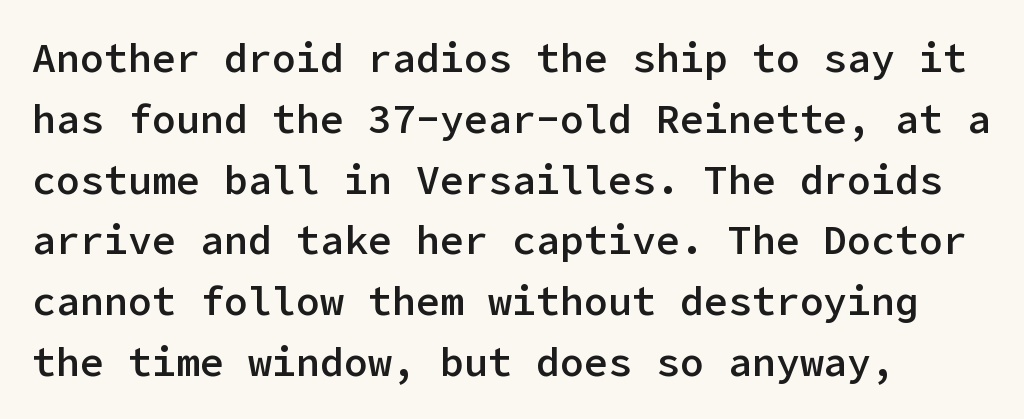
The image shows 40 px semibold sans-serif type, upright; set left-aligned, normal line spacing (1.52x), normal letter spacing, not underlined; low stroke contrast and a medium x-height.
